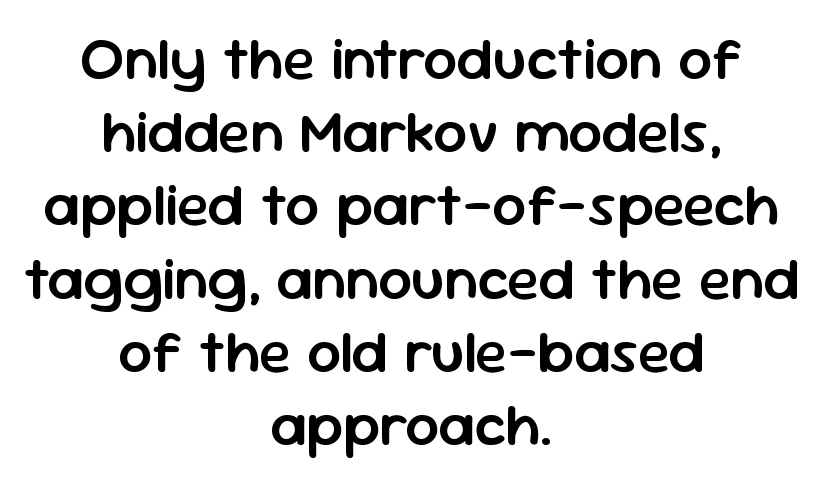
{"serif": "no", "italic": "no", "bold": "semi", "weight": "semibold", "width": "normal", "stroke_contrast": "low", "x_height": "medium", "monospaced": "no", "underline": "no", "align": "center", "line_spacing_ratio": 1.22, "letter_spacing": "normal", "letter_spacing_em": 0.0, "glyph_px": 60}
